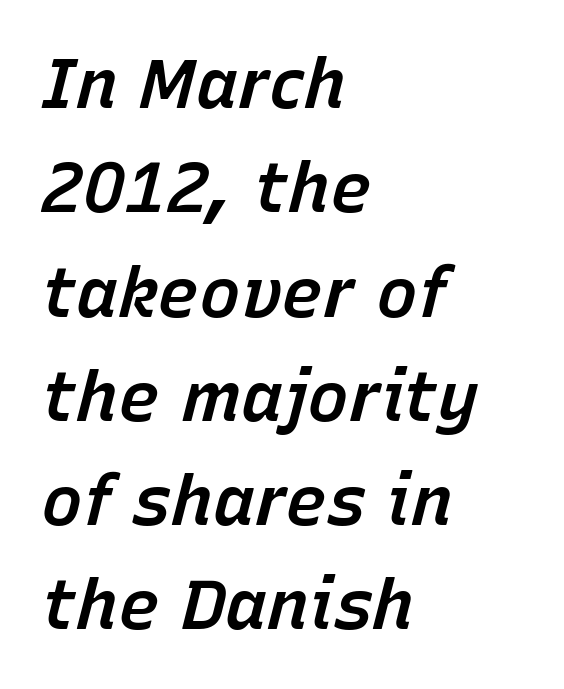
{"italic": "yes", "lean": "right", "slant_degrees": 15, "bold": "semi", "weight": "semibold", "width": "normal", "stroke_contrast": "low", "x_height": "medium", "monospaced": "no", "underline": "no", "align": "left", "line_spacing": "normal", "line_spacing_ratio": 1.49, "letter_spacing": "normal", "letter_spacing_em": 0.0, "glyph_px": 70}
